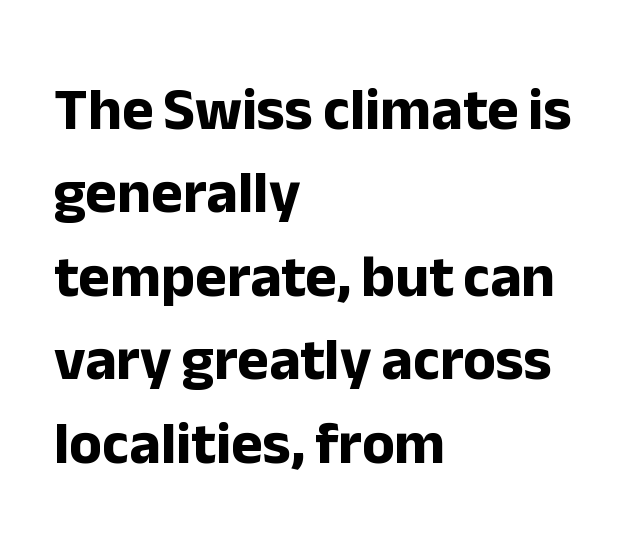
{"serif": "no", "italic": "no", "bold": "yes", "weight": "bold", "width": "normal", "stroke_contrast": "low", "x_height": "medium", "monospaced": "no", "underline": "no", "align": "left", "line_spacing": "normal", "line_spacing_ratio": 1.39, "letter_spacing": "normal", "letter_spacing_em": 0.0, "glyph_px": 60}
